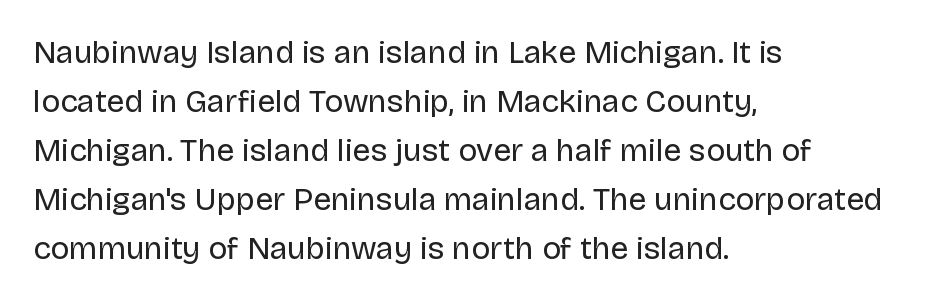
Q: Is the text bold? A: No.
Q: Is the text italic (slanted)? A: No, it is upright.
Q: Is the typeface a serif or a sans-serif typeface? A: Sans-serif.
Q: Is the text underlined? A: No.
Q: How is the paragraph aligned? A: Left-aligned.
Q: Is the spacing between letters normal or unusually wide? A: Normal.
Q: Is the spacing between lines tight, normal or loose? A: Normal.
Q: Width (condensed, normal, or wide)? A: Normal.
Q: Stroke contrast? A: Low.
Q: x-height? A: Large.
Q: Monospaced? A: No.
